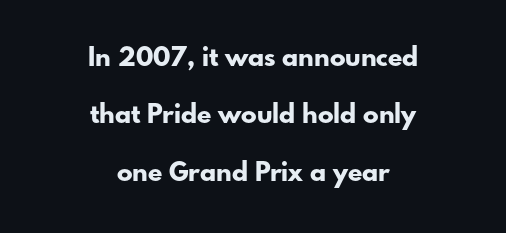
The image shows 26 px bold type, upright; set centered, loose line spacing (2.21x), normal letter spacing, not underlined.
